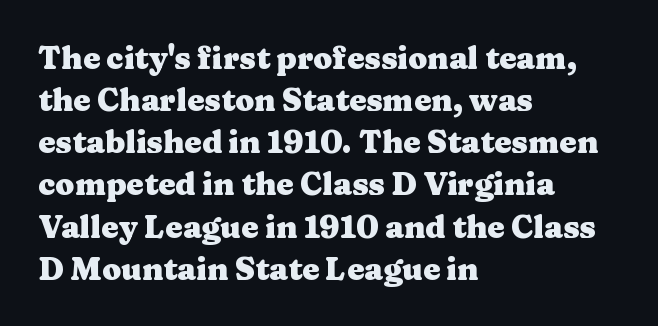
The image shows 31 px heavy, wide serif type, upright; set left-aligned, normal line spacing (1.36x), normal letter spacing, not underlined; medium stroke contrast and a medium x-height.
